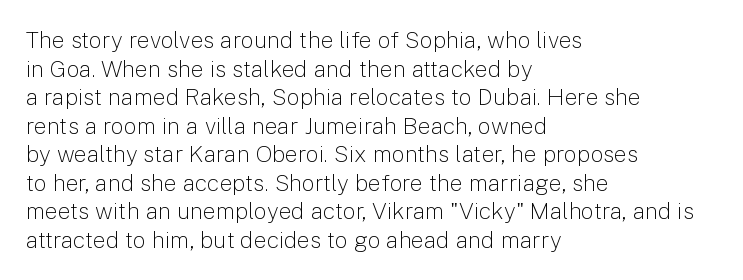
Q: Is the text bold? A: No.
Q: Is the text italic (slanted)? A: No, it is upright.
Q: Is the text underlined? A: No.
Q: How is the paragraph aligned? A: Left-aligned.
Q: Is the spacing between letters normal or unusually wide? A: Normal.
